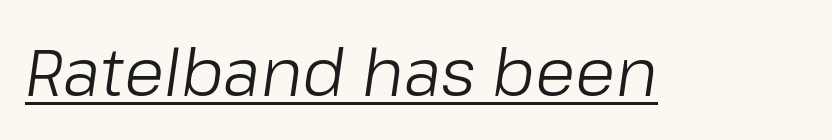
There is no visible air inserted between adjacent glyphs. Letters have the restrained weight of plain body copy at most. When letters slant like this, we call the style italic. Underline: present. The face used here is proportionally spaced, like ordinary book or web type.
